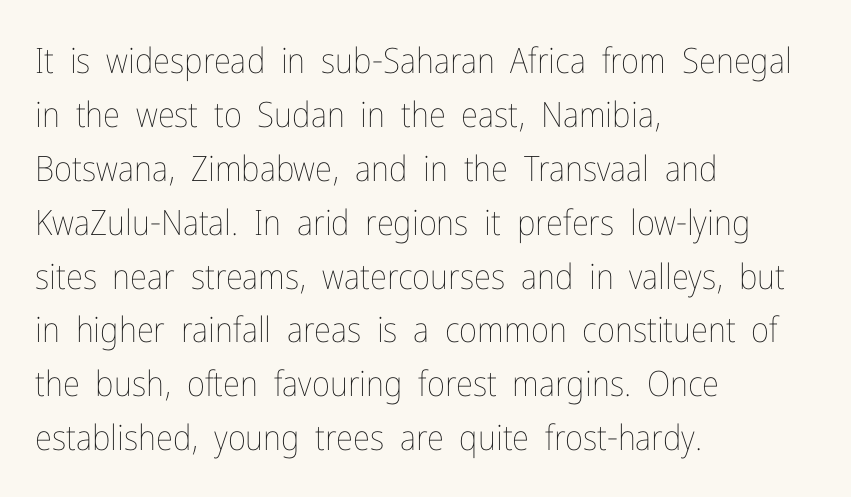
{"italic": "no", "bold": "no", "weight": "thin", "width": "condensed", "stroke_contrast": "low", "x_height": "medium", "monospaced": "no", "underline": "no", "align": "left", "line_spacing": "normal", "line_spacing_ratio": 1.54, "letter_spacing": "normal", "letter_spacing_em": 0.0, "glyph_px": 35}
